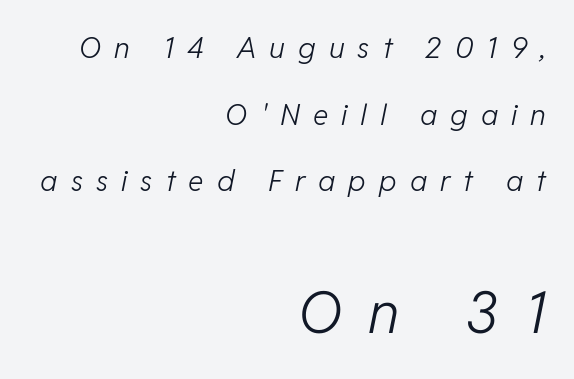
Q: Is the text bold? A: No.
Q: Is the text italic (slanted)? A: Yes, it leans right by about 11 degrees.
Q: Is the text underlined? A: No.
Q: How is the paragraph aligned? A: Right-aligned.
Q: Is the spacing between letters normal or unusually wide? A: Unusually wide.
Q: Is the spacing between lines tight, normal or loose? A: Loose.
Q: Which block of text is set in a larger size, the first (top) or the second (bottom)? A: The second (bottom) one.
Q: Width (condensed, normal, or wide)? A: Normal.
Q: Stroke contrast? A: Low.
Q: x-height? A: Medium.
Q: Monospaced? A: No.
